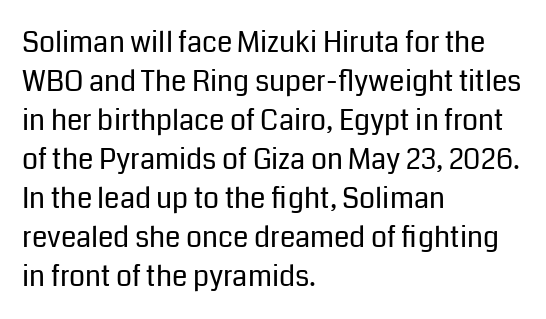
Q: Is the text bold? A: No.
Q: Is the text italic (slanted)? A: No, it is upright.
Q: Is the typeface a serif or a sans-serif typeface? A: Sans-serif.
Q: Is the text underlined? A: No.
Q: How is the paragraph aligned? A: Left-aligned.
Q: Is the spacing between letters normal or unusually wide? A: Normal.
Q: Is the spacing between lines tight, normal or loose? A: Normal.
Q: Width (condensed, normal, or wide)? A: Normal.
Q: Stroke contrast? A: Low.
Q: x-height? A: Medium.
Q: Monospaced? A: No.
